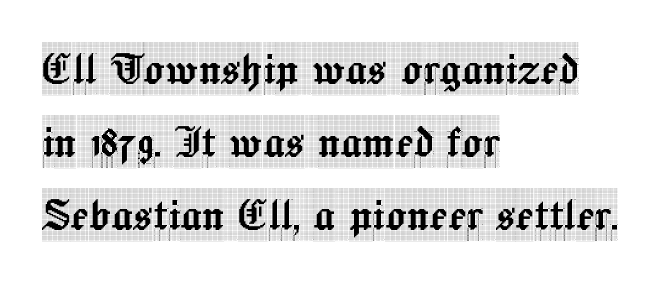
Q: Is the text italic (slanted)? A: No, it is upright.
Q: Is the typeface a serif or a sans-serif typeface? A: Serif.
Q: Is the text underlined? A: No.
Q: How is the paragraph aligned? A: Left-aligned.
Q: Is the spacing between letters normal or unusually wide? A: Normal.
Q: Is the spacing between lines tight, normal or loose? A: Normal.
Q: Width (condensed, normal, or wide)? A: Condensed.
Q: x-height? A: Large.
Q: Monospaced? A: No.
